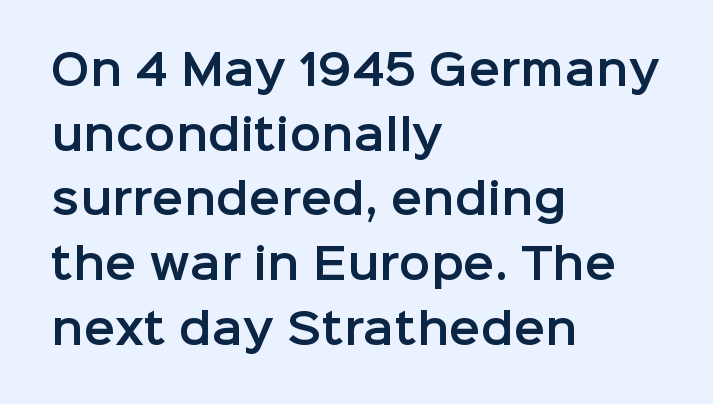
Q: Is the text italic (slanted)? A: No, it is upright.
Q: Is the typeface a serif or a sans-serif typeface? A: Sans-serif.
Q: Is the text underlined? A: No.
Q: How is the paragraph aligned? A: Left-aligned.
Q: Is the spacing between letters normal or unusually wide? A: Normal.
Q: Is the spacing between lines tight, normal or loose? A: Normal.
Q: Width (condensed, normal, or wide)? A: Normal.
Q: Stroke contrast? A: Low.
Q: x-height? A: Medium.
Q: Monospaced? A: No.
